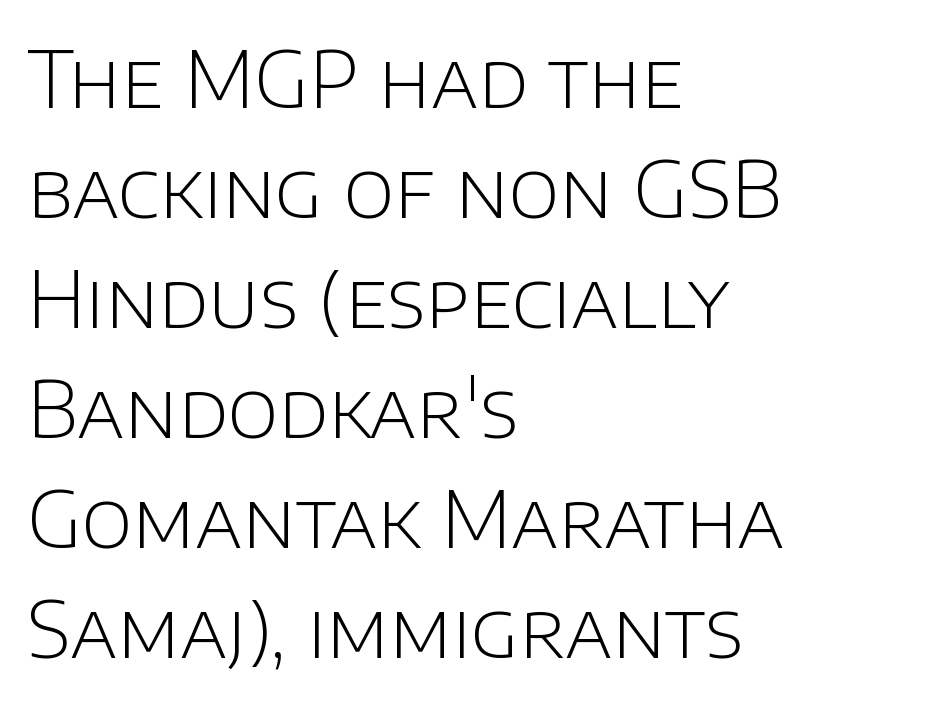
The font's upright variant was chosen for this text. Look at the tracking — it's just the regular setting, nothing added. Is this a fixed-width face? No — the glyphs have proportional, varying widths. Does the leading feel generous? No, just average.
